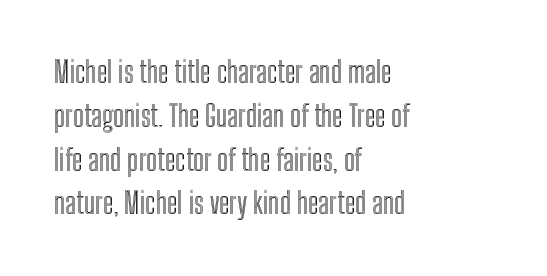
Q: Is the text italic (slanted)? A: No, it is upright.
Q: Is the text underlined? A: No.
Q: How is the paragraph aligned? A: Left-aligned.
Q: Is the spacing between letters normal or unusually wide? A: Normal.
Q: Is the spacing between lines tight, normal or loose? A: Normal.
Q: Width (condensed, normal, or wide)? A: Condensed.
Q: x-height? A: Medium.
Q: Monospaced? A: No.
